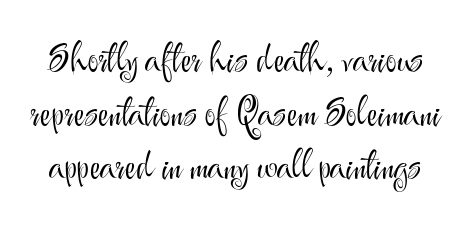
Is the letter spacing exaggerated? No — it looks like the ordinary default. The passage shown is typed in a proportional face where columns would drift. Evenly set lines give the paragraph a standard silhouette. Beneath every word, the page is bare. Look at the bottom of the vertical strokes: they stop flat, with no serifs.
